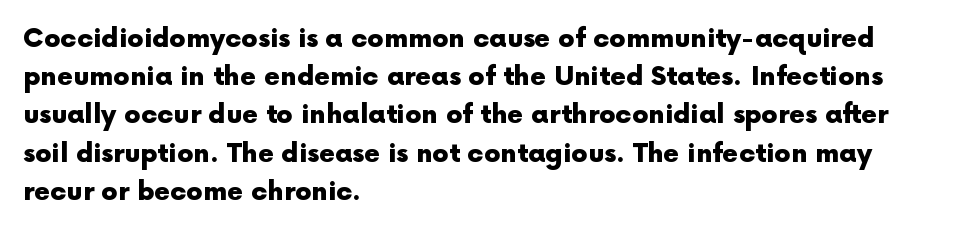
One glance says typical: line gaps are just what's usual. Students, note that the glyphs here touch the page at normal intervals. When letters stand straight like this, we call the style roman or upright. The string is rendered with underlining switched off. Casual observation: everything's shoved over to the left.
